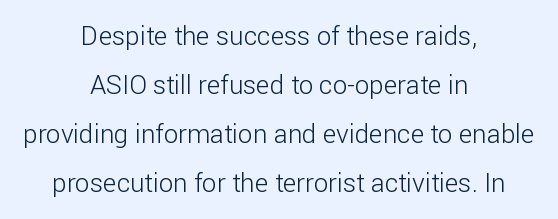
The image shows 26 px text type, upright; set centered, line spacing 1.88x, normal letter spacing, not underlined.
